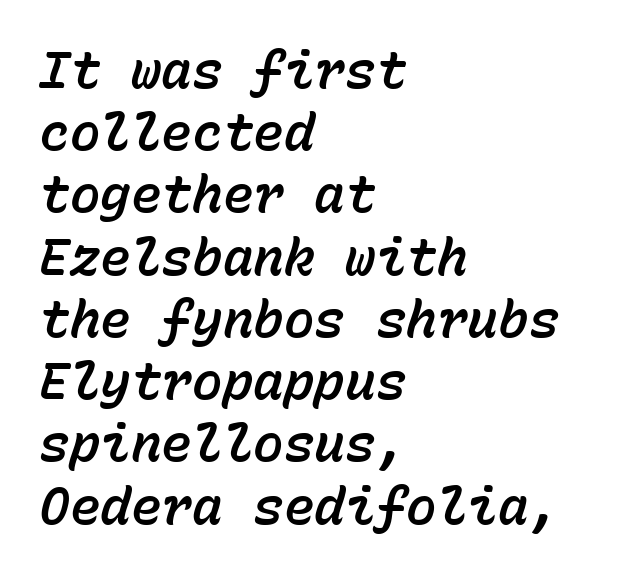
{"italic": "yes", "lean": "right", "slant_degrees": 15, "width": "normal", "stroke_contrast": "low", "x_height": "medium", "monospaced": "yes", "underline": "no", "align": "left", "line_spacing_ratio": 1.22, "letter_spacing": "normal", "letter_spacing_em": 0.0, "glyph_px": 51}
